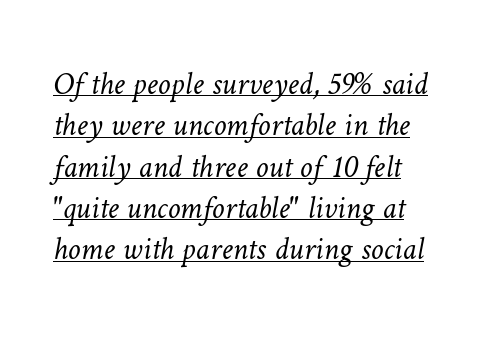
The letters look calm and open, with moderate or lighter stems. One glance says typical: line gaps are just what's usual. Tracking here is standard; glyphs follow each other at the usual distance. The lines are quadded left.
